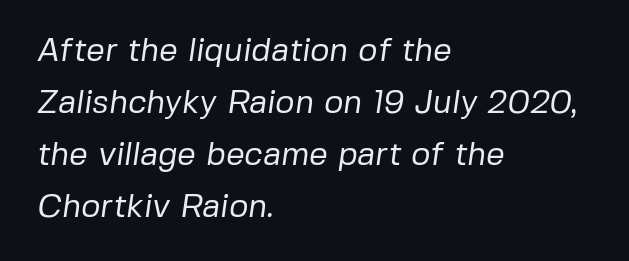
The image shows 33 px regular-weight sans-serif type; set left-aligned, normal line spacing (1.58x), normal letter spacing, not underlined; low stroke contrast and a medium x-height.
